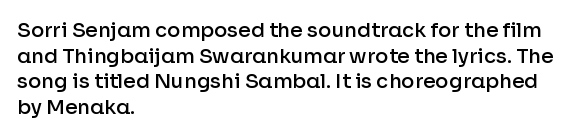
The image shows 20 px text type, upright; set left-aligned, normal line spacing (1.28x), normal letter spacing, not underlined.
